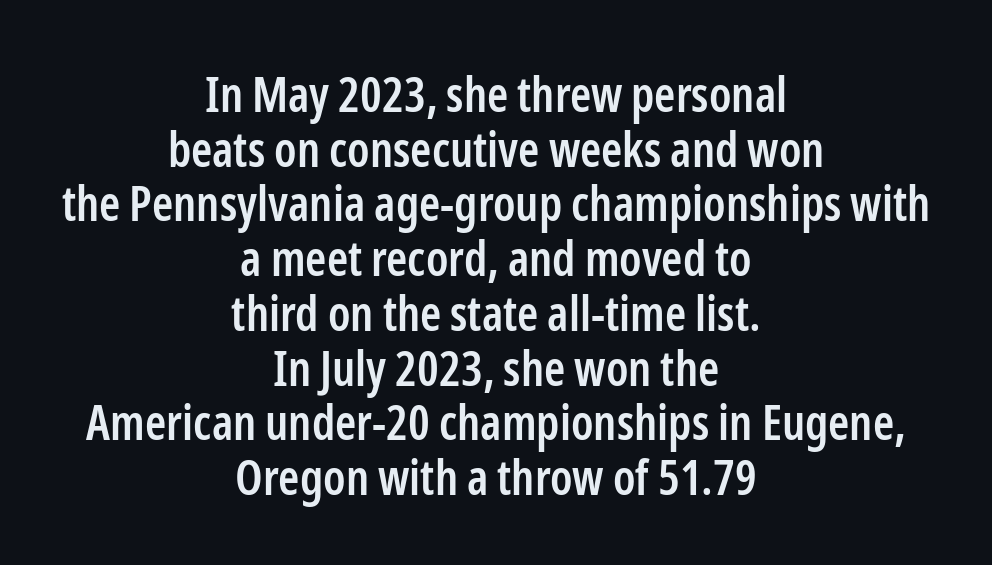
The image shows 48 px semibold, condensed sans-serif type, upright; set centered, tight line spacing (1.14x), normal letter spacing, not underlined; low stroke contrast and a medium x-height.
